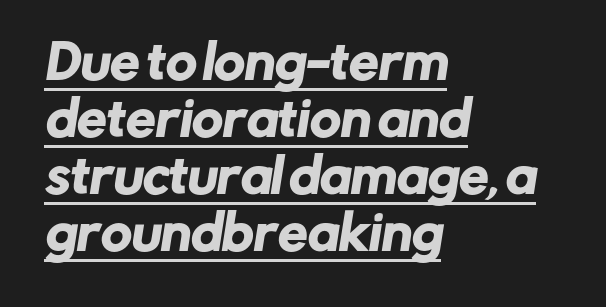
{"serif": "no", "width": "normal", "stroke_contrast": "low", "x_height": "medium", "monospaced": "no", "underline": "yes", "align": "left", "line_spacing_ratio": 1.21, "letter_spacing": "normal", "letter_spacing_em": 0.0, "glyph_px": 47}
